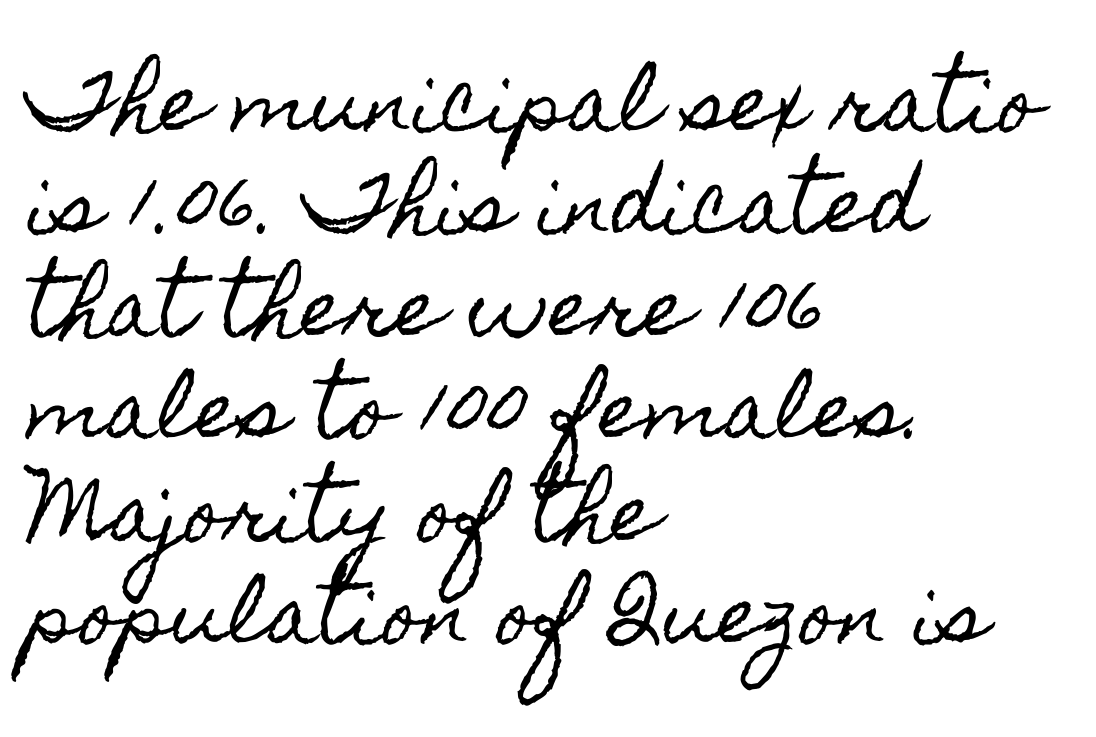
Q: Is the text italic (slanted)? A: Yes.
Q: Is the text underlined? A: No.
Q: How is the paragraph aligned? A: Left-aligned.
Q: Is the spacing between letters normal or unusually wide? A: Normal.
Q: Is the spacing between lines tight, normal or loose? A: Normal.
Q: Width (condensed, normal, or wide)? A: Condensed.
Q: x-height? A: Small.
Q: Monospaced? A: No.
